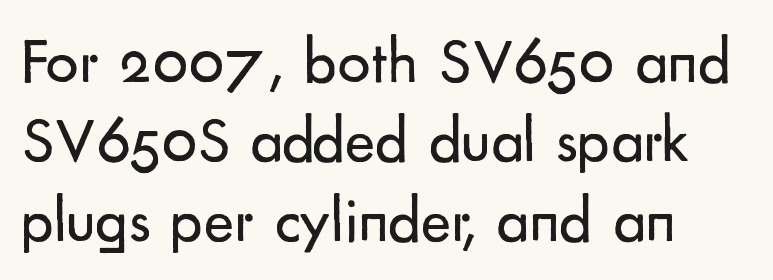
The image shows 65 px regular-weight sans-serif type, upright; set left-aligned, line spacing 1.22x, normal letter spacing, not underlined; low stroke contrast and a small x-height.
